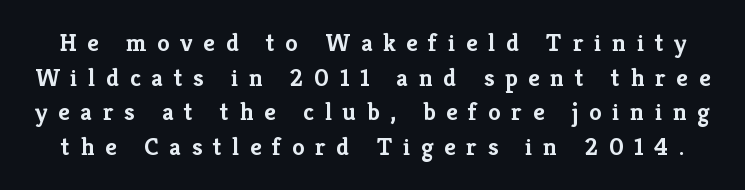
The image shows 25 px bold type, upright; set normal line spacing (1.39x), unusually wide letter spacing (+0.43 em), not underlined.
